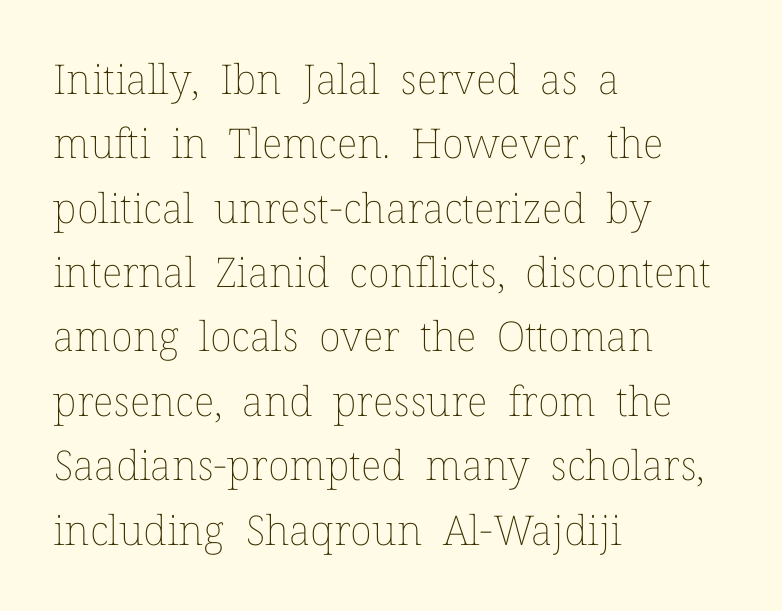
Q: Is the text bold? A: No.
Q: Is the text italic (slanted)? A: No, it is upright.
Q: Is the text underlined? A: No.
Q: How is the paragraph aligned? A: Left-aligned.
Q: Is the spacing between letters normal or unusually wide? A: Normal.
Q: Is the spacing between lines tight, normal or loose? A: Normal.
Q: Width (condensed, normal, or wide)? A: Normal.
Q: Stroke contrast? A: Low.
Q: x-height? A: Medium.
Q: Monospaced? A: No.
